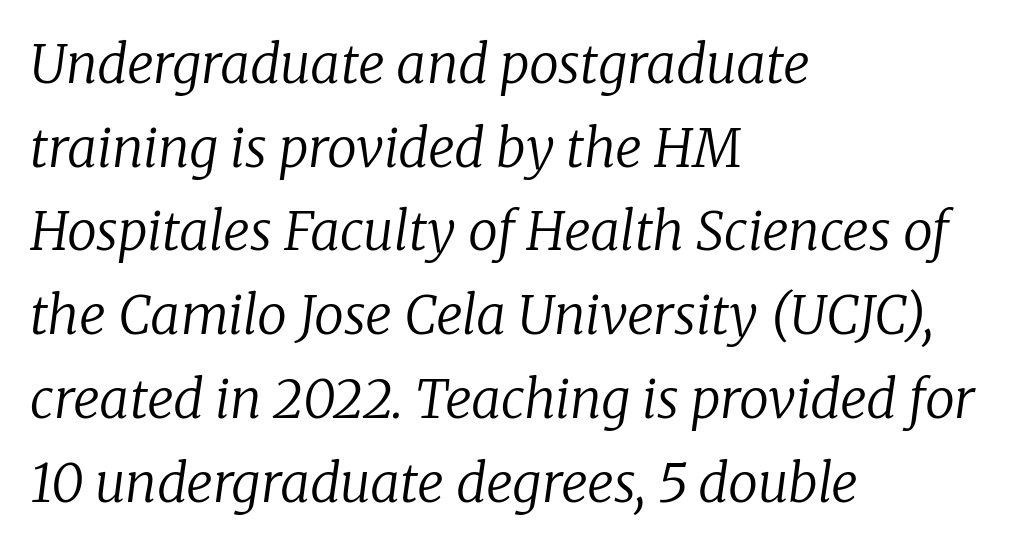
The image shows 53 px regular-weight serif type, italic (leaning right); set left-aligned, normal line spacing (1.58x), normal letter spacing, not underlined; low stroke contrast and a medium x-height.
